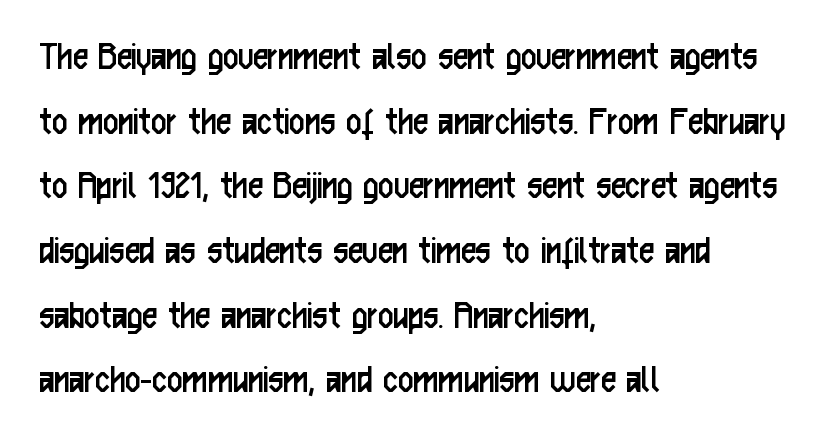
Q: Is the text bold? A: No.
Q: Is the text italic (slanted)? A: No, it is upright.
Q: Is the typeface a serif or a sans-serif typeface? A: Sans-serif.
Q: Is the text underlined? A: No.
Q: How is the paragraph aligned? A: Left-aligned.
Q: Is the spacing between letters normal or unusually wide? A: Normal.
Q: Is the spacing between lines tight, normal or loose? A: Normal.
Q: Width (condensed, normal, or wide)? A: Condensed.
Q: Stroke contrast? A: Low.
Q: x-height? A: Medium.
Q: Monospaced? A: No.
